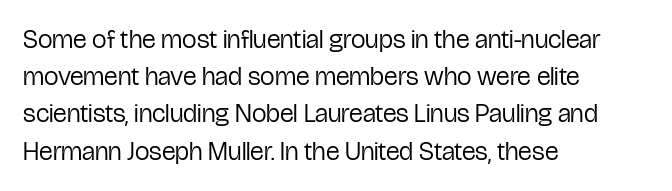
The rendering anchors every line to the left-hand side. A clean baseline with only descenders dipping below it. No chunkiness to these letters — they're not bold. Leading matches the norm, producing a regular column. Ascenders rise straight up at ninety degrees. Nobody touched the tracking dial on this one.
